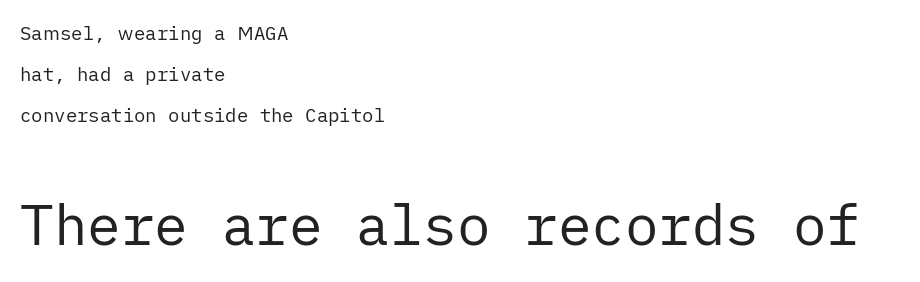
Q: Is the text bold? A: No.
Q: Is the text italic (slanted)? A: No, it is upright.
Q: Is the typeface a serif or a sans-serif typeface? A: Sans-serif.
Q: Is the text underlined? A: No.
Q: How is the paragraph aligned? A: Left-aligned.
Q: Is the spacing between letters normal or unusually wide? A: Normal.
Q: Is the spacing between lines tight, normal or loose? A: Loose.
Q: Which block of text is set in a larger size, the first (top) or the second (bottom)? A: The second (bottom) one.
Q: Width (condensed, normal, or wide)? A: Normal.
Q: Stroke contrast? A: Low.
Q: x-height? A: Medium.
